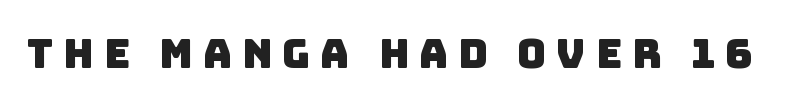
Q: Is the typeface a serif or a sans-serif typeface? A: Sans-serif.
Q: Is the text underlined? A: No.
Q: Is the spacing between letters normal or unusually wide? A: Unusually wide.
Q: Width (condensed, normal, or wide)? A: Normal.
Q: Stroke contrast? A: Low.
Q: x-height? A: Large.
Q: Monospaced? A: No.
